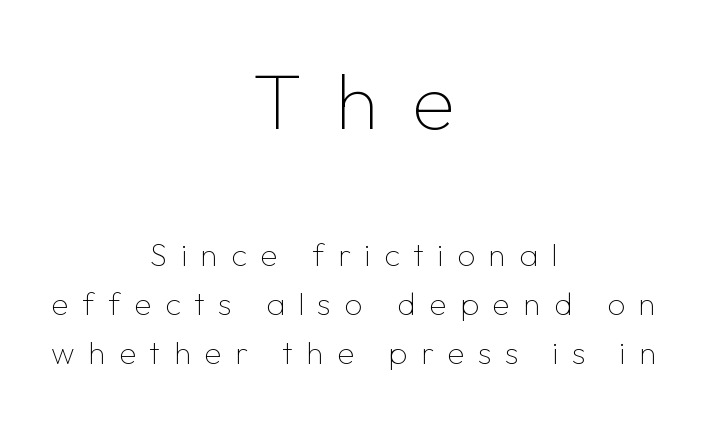
{"serif": "no", "italic": "no", "bold": "no", "weight": "thin", "width": "normal", "stroke_contrast": "low", "x_height": "medium", "monospaced": "no", "underline": "no", "align": "center", "line_spacing": "normal", "line_spacing_ratio": 1.53, "letter_spacing": "wide", "letter_spacing_em": 0.42, "larger_block": "first", "size_ratio": 2.47, "glyph_px": 79}
